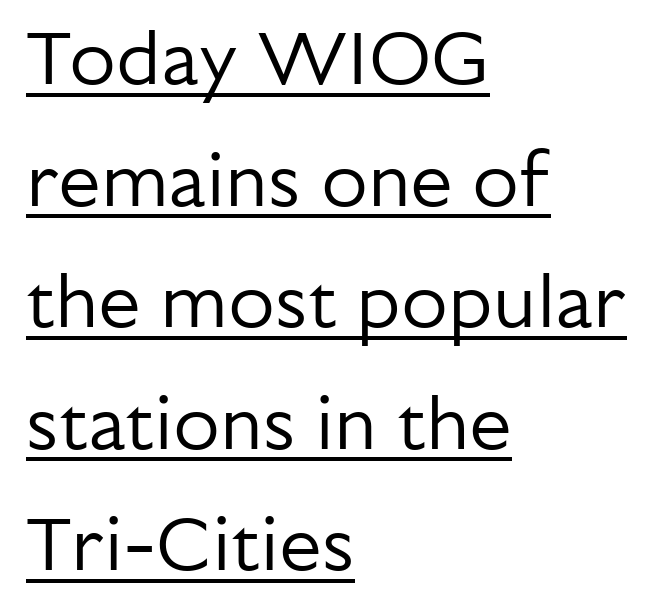
{"serif": "no", "italic": "no", "bold": "no", "weight": "regular", "width": "normal", "stroke_contrast": "low", "x_height": "medium", "monospaced": "no", "underline": "yes", "align": "left", "line_spacing": "normal", "line_spacing_ratio": 1.6, "letter_spacing": "normal", "letter_spacing_em": 0.0, "glyph_px": 76}
